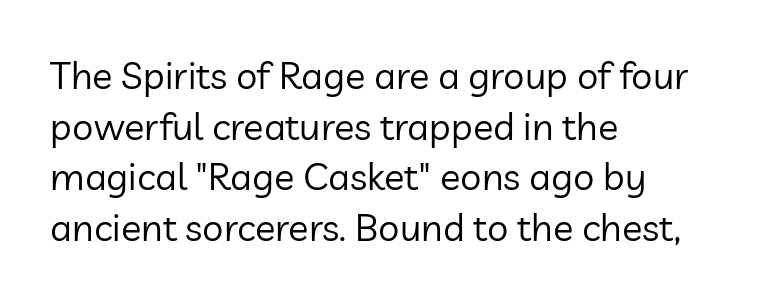
The image shows 38 px regular-weight sans-serif type, upright; set left-aligned, normal line spacing (1.33x), normal letter spacing, not underlined; low stroke contrast and a medium x-height.
